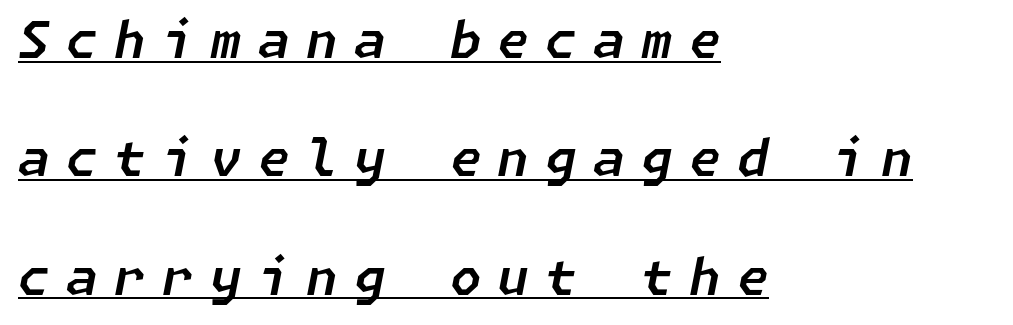
Q: Is the text italic (slanted)? A: Yes, it leans right by about 11 degrees.
Q: Is the text underlined? A: Yes.
Q: How is the paragraph aligned? A: Left-aligned.
Q: Is the spacing between letters normal or unusually wide? A: Unusually wide.
Q: Is the spacing between lines tight, normal or loose? A: Loose.
Q: Width (condensed, normal, or wide)? A: Normal.
Q: Stroke contrast? A: Low.
Q: x-height? A: Medium.
